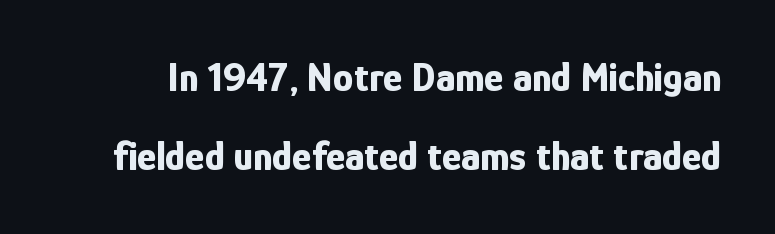
Type style note: lacks serifs. Proportional: the letters do not fall into vertical columns. Compared with typical body copy, the letter spacing here is the same. A bare baseline throughout the passage.
